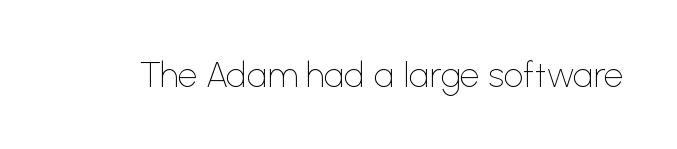
Q: Is the text bold? A: No.
Q: Is the text italic (slanted)? A: No, it is upright.
Q: Is the typeface a serif or a sans-serif typeface? A: Sans-serif.
Q: Is the text underlined? A: No.
Q: Is the spacing between letters normal or unusually wide? A: Normal.
Q: Width (condensed, normal, or wide)? A: Normal.
Q: Stroke contrast? A: Low.
Q: x-height? A: Medium.
Q: Monospaced? A: No.
